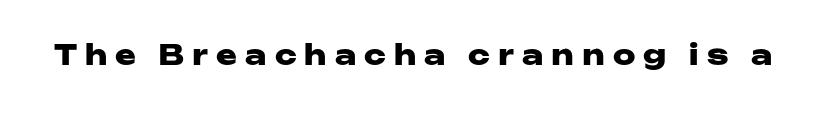
{"serif": "no", "italic": "no", "bold": "yes", "weight": "heavy", "width": "wide", "stroke_contrast": "low", "x_height": "medium", "monospaced": "no", "underline": "no", "letter_spacing": "wide", "letter_spacing_em": 0.29, "glyph_px": 28}
